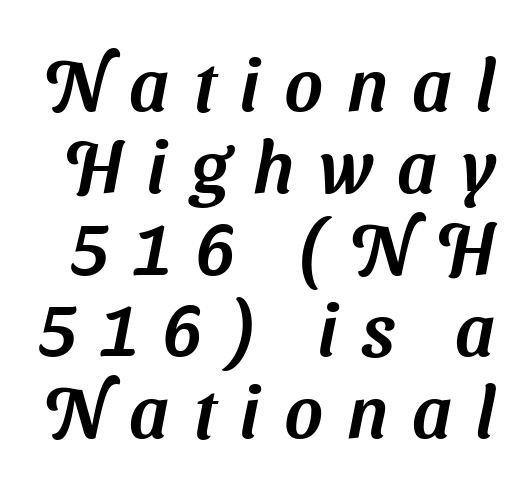
Q: Is the typeface a serif or a sans-serif typeface? A: Sans-serif.
Q: Is the text underlined? A: No.
Q: Is the spacing between letters normal or unusually wide? A: Unusually wide.
Q: Is the spacing between lines tight, normal or loose? A: Tight.
Q: Width (condensed, normal, or wide)? A: Normal.
Q: Stroke contrast? A: Medium.
Q: x-height? A: Medium.
Q: Monospaced? A: No.
